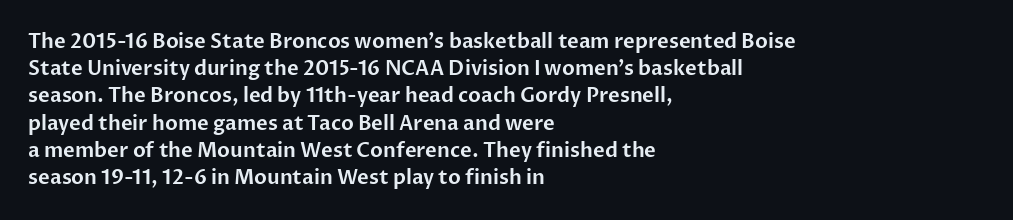
The image shows 20 px text type, upright; set left-aligned, normal line spacing (1.36x), normal letter spacing, not underlined.
